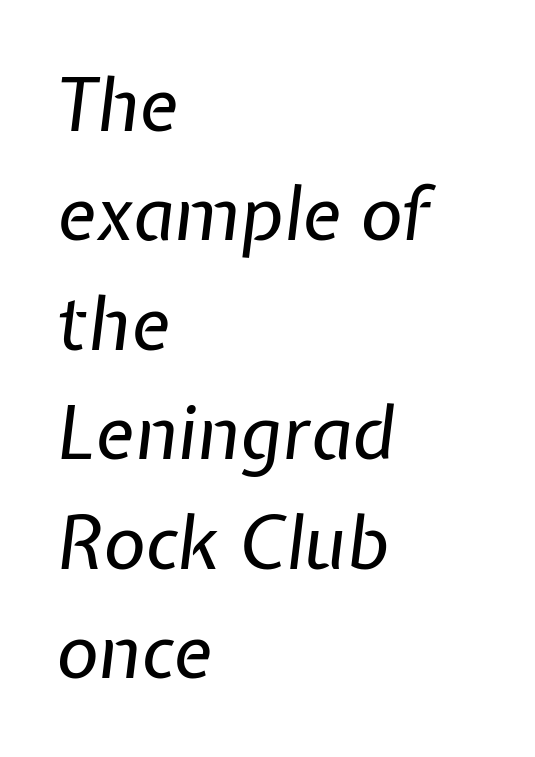
Q: Is the text bold? A: No.
Q: Is the text italic (slanted)? A: Yes, it leans right by about 7 degrees.
Q: Is the text underlined? A: No.
Q: How is the paragraph aligned? A: Left-aligned.
Q: Is the spacing between letters normal or unusually wide? A: Normal.
Q: Is the spacing between lines tight, normal or loose? A: Normal.
Q: Width (condensed, normal, or wide)? A: Normal.
Q: Stroke contrast? A: Low.
Q: x-height? A: Medium.
Q: Monospaced? A: No.
